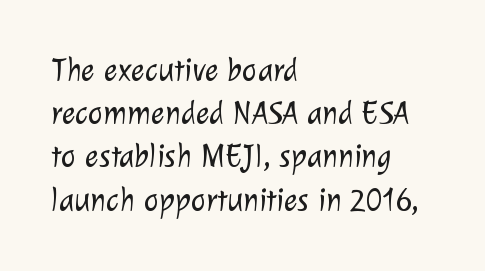
Q: Is the text bold? A: No.
Q: Is the typeface a serif or a sans-serif typeface? A: Sans-serif.
Q: Is the text underlined? A: No.
Q: How is the paragraph aligned? A: Left-aligned.
Q: Is the spacing between letters normal or unusually wide? A: Normal.
Q: Is the spacing between lines tight, normal or loose? A: Normal.
Q: Width (condensed, normal, or wide)? A: Normal.
Q: Stroke contrast? A: Low.
Q: x-height? A: Medium.
Q: Monospaced? A: No.
